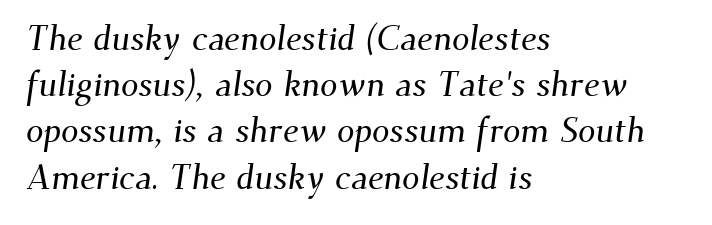
The image shows 35 px serif type; set left-aligned, normal line spacing (1.32x), normal letter spacing, not underlined; medium stroke contrast and a small x-height.
